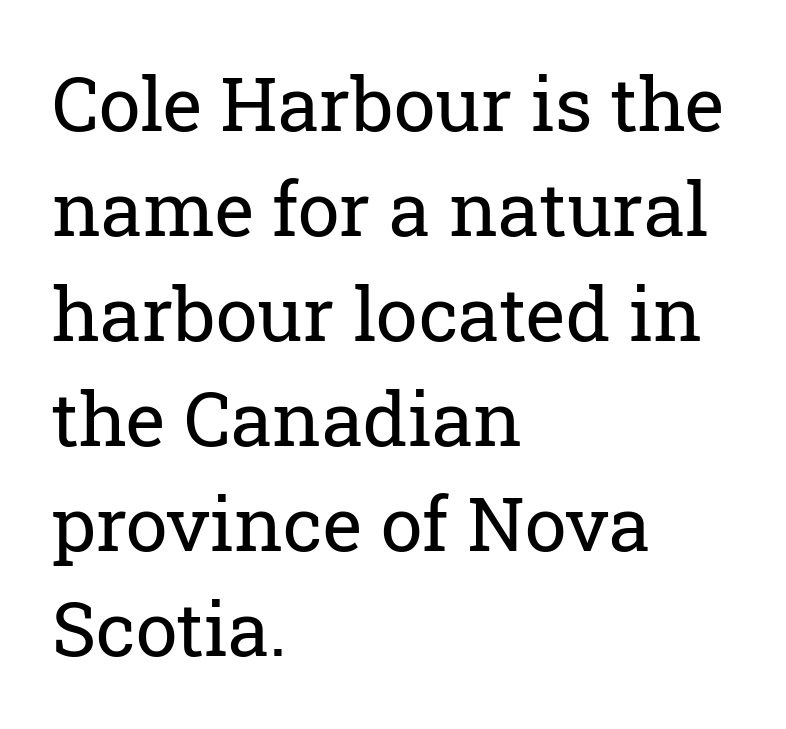
The image shows 75 px regular-weight serif type, upright; set left-aligned, normal line spacing (1.4x), normal letter spacing, not underlined; low stroke contrast and a medium x-height.
